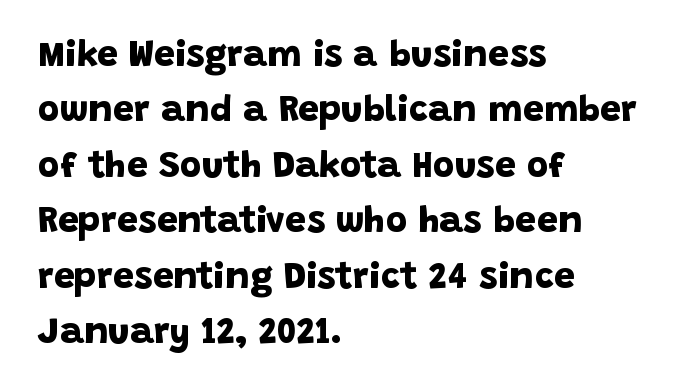
The image shows 37 px bold sans-serif type; set left-aligned, normal line spacing (1.5x), normal letter spacing, not underlined; low stroke contrast and a large x-height.
